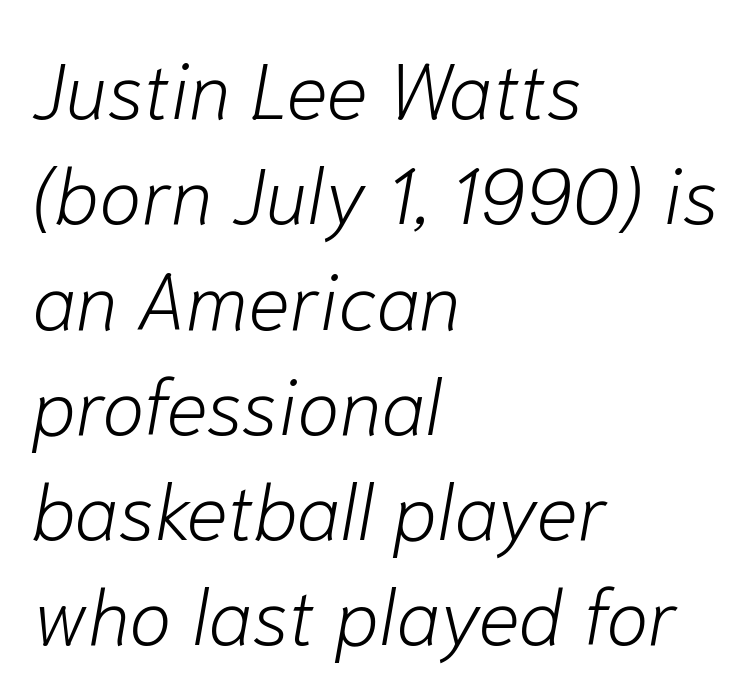
The image shows 78 px light type, italic (leaning right); set left-aligned, normal line spacing (1.35x), normal letter spacing, not underlined; low stroke contrast and a medium x-height.
